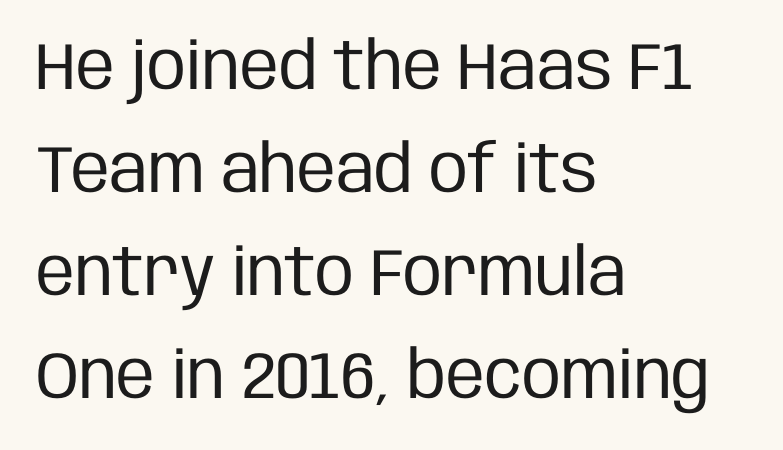
A typesetter would call this zero additional tracking. Do the letters lean? They stand straight. The letters advance in unequal steps, a hallmark of proportional type. These glyphs show unthickened strokes, regular width or finer. Beneath every word, the page is bare.
